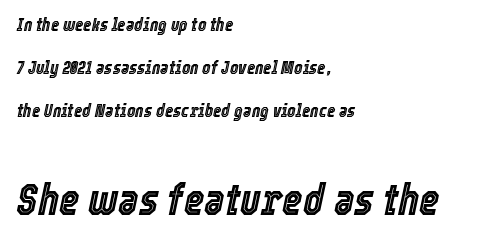
{"italic": "yes", "lean": "right", "slant_degrees": 12, "width": "condensed", "x_height": "medium", "monospaced": "no", "underline": "no", "align": "left", "line_spacing": "loose", "line_spacing_ratio": 2.4, "letter_spacing": "normal", "letter_spacing_em": 0.0, "larger_block": "second", "size_ratio": 2.44, "glyph_px": 44}
